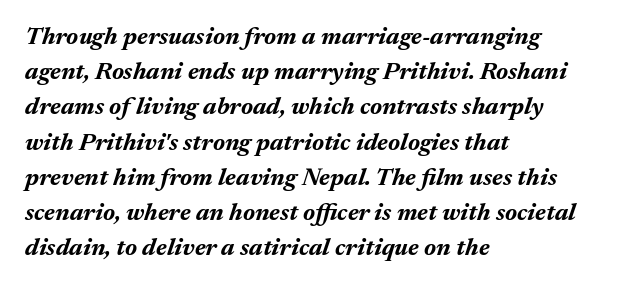
{"italic": "yes", "lean": "right", "slant_degrees": 17, "bold": "yes", "underline": "no", "align": "left", "line_spacing": "normal", "line_spacing_ratio": 1.41, "letter_spacing": "normal", "letter_spacing_em": 0.0, "glyph_px": 25}
